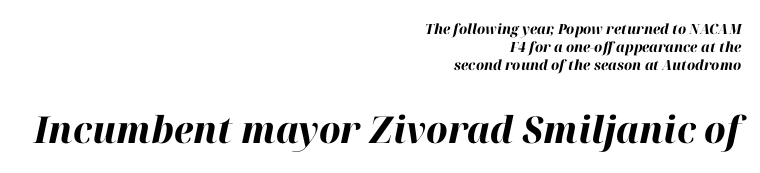
The face used here has the dense, thick strokes of a bold. Notice how the stems are inclined rather than vertical — that's the hallmark of italics. These lines stack with their right ends in a neat column. Is this a fixed-width face? No — the glyphs have proportional, varying widths.
